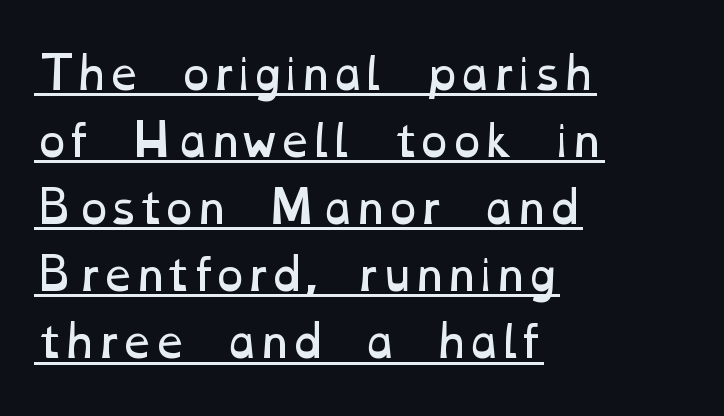
Compared with a centered layout, this one pins lines to the left instead. Spacing verdict: proportional, widths tailored to each character. Weight: in the light-to-regular range. Letter spacing: default.
